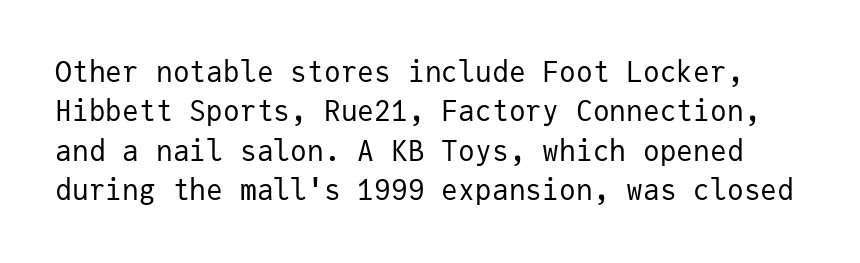
{"serif": "no", "italic": "no", "bold": "no", "weight": "regular", "width": "normal", "stroke_contrast": "low", "x_height": "medium", "monospaced": "yes", "underline": "no", "line_spacing": "normal", "line_spacing_ratio": 1.41, "letter_spacing": "normal", "letter_spacing_em": 0.0, "glyph_px": 28}
